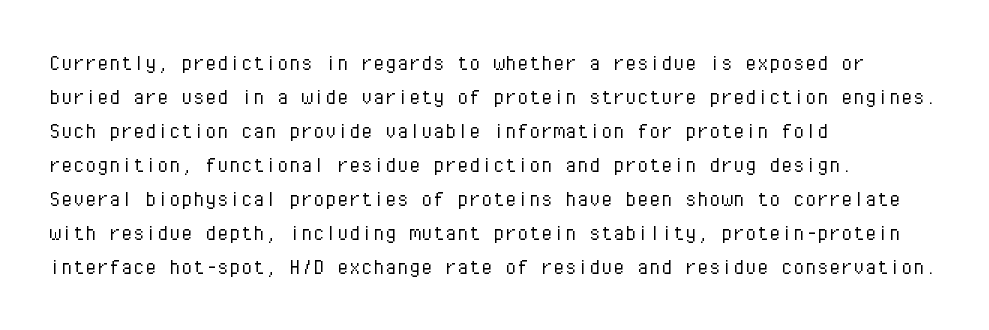
Q: Is the text bold? A: No.
Q: Is the text italic (slanted)? A: No, it is upright.
Q: Is the text underlined? A: No.
Q: How is the paragraph aligned? A: Left-aligned.
Q: Is the spacing between letters normal or unusually wide? A: Normal.
Q: Is the spacing between lines tight, normal or loose? A: Normal.
